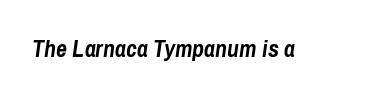
Q: Is the text bold? A: Yes.
Q: Is the text italic (slanted)? A: Yes, it leans right by about 8 degrees.
Q: Is the text underlined? A: No.
Q: Is the spacing between letters normal or unusually wide? A: Normal.
